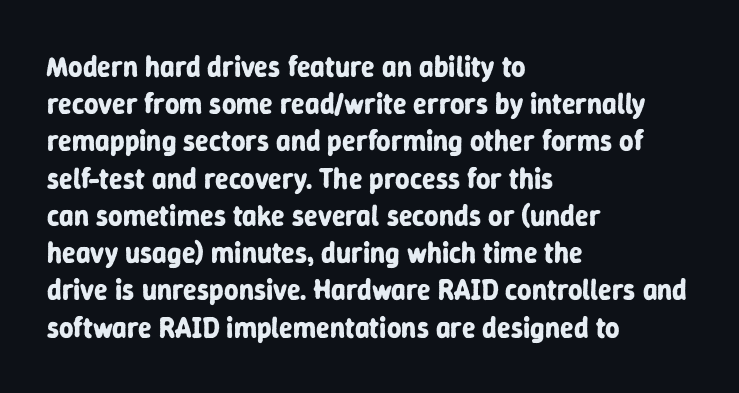
The image shows 28 px bold sans-serif type, upright; set left-aligned, normal line spacing (1.33x), normal letter spacing, not underlined; low stroke contrast and a medium x-height.
